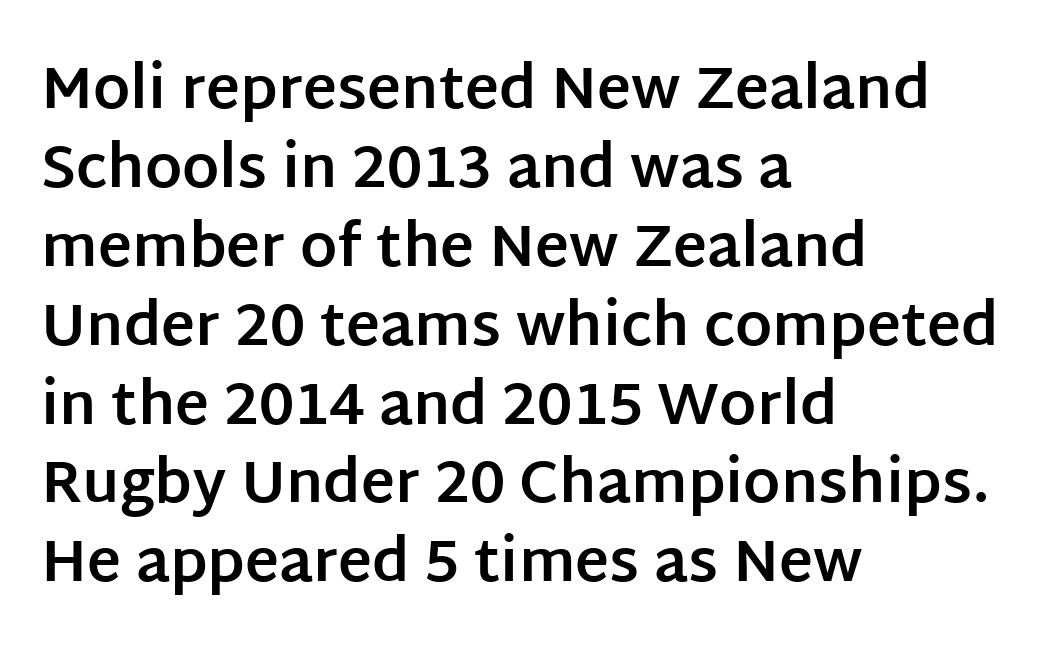
A roman cut, with each character standing at attention. The line texture is even and compact thanks to regular tracking. These lines are rendered in a variable-pitch font. Whoever set this chose a conventional vertical rhythm.
